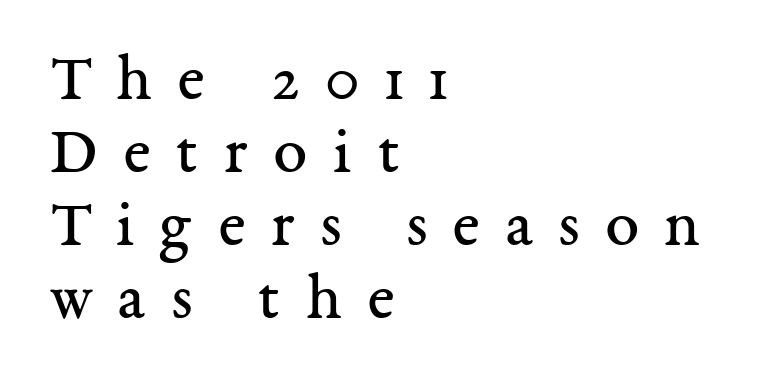
The rag falls on the right side of this text block. Words appear elongated and porous because spacing is wide. Regarding serifs, this sample has them. What's the leading like? Squeezed, with rows nearly overlapping.
